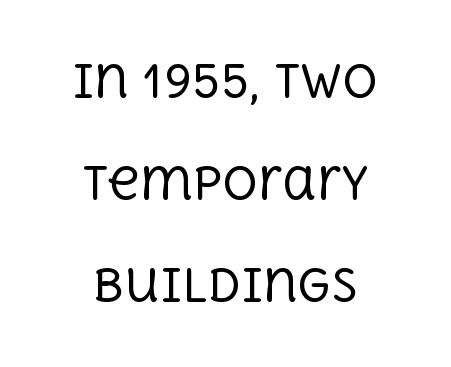
Q: Is the text bold? A: No.
Q: Is the text italic (slanted)? A: No, it is upright.
Q: Is the typeface a serif or a sans-serif typeface? A: Serif.
Q: Is the text underlined? A: No.
Q: How is the paragraph aligned? A: Centered.
Q: Is the spacing between letters normal or unusually wide? A: Normal.
Q: Is the spacing between lines tight, normal or loose? A: Loose.
Q: Width (condensed, normal, or wide)? A: Normal.
Q: x-height? A: Large.
Q: Monospaced? A: No.
